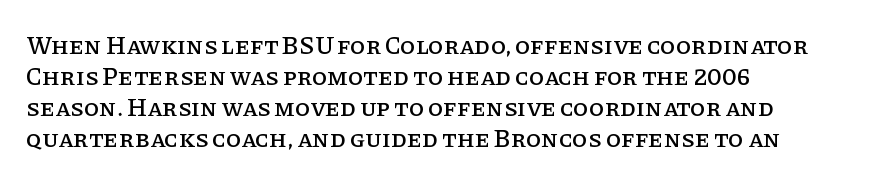
Clear beneath every line of the passage. Is the block centered? No — it sits flush against the left margin. Observe the ordinary spacing: letters are neighbours, not strangers. The letters stand upright; this is a roman face.
